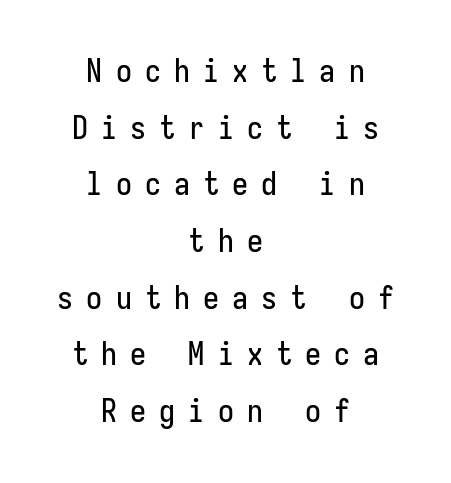
The image shows 32 px condensed sans-serif type, upright, monospaced; set centered, line spacing 1.77x, unusually wide letter spacing (+0.41 em), not underlined; low stroke contrast and a medium x-height.
